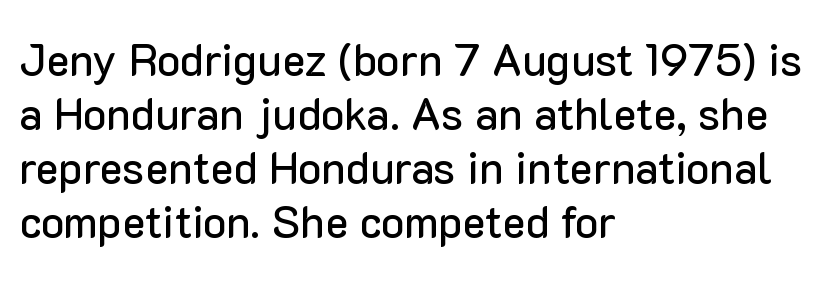
The image shows 44 px sans-serif type, upright; set left-aligned, line spacing 1.23x, normal letter spacing, not underlined; low stroke contrast and a medium x-height.
